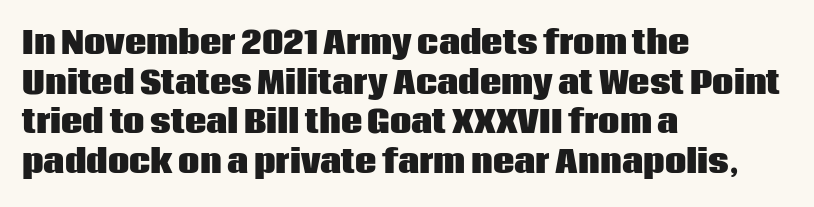
{"serif": "no", "italic": "no", "bold": "yes", "weight": "heavy", "width": "normal", "stroke_contrast": "low", "x_height": "large", "monospaced": "no", "underline": "no", "align": "left", "line_spacing": "normal", "line_spacing_ratio": 1.32, "letter_spacing": "normal", "letter_spacing_em": 0.0, "glyph_px": 30}
